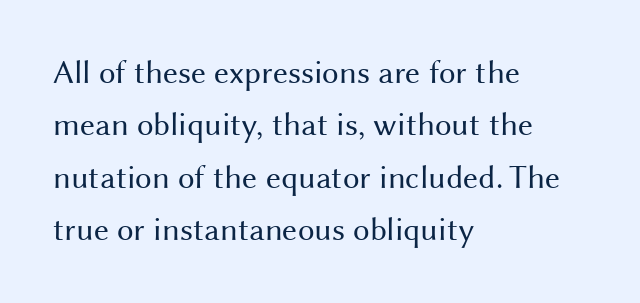
{"serif": "no", "italic": "no", "bold": "no", "weight": "regular", "width": "normal", "stroke_contrast": "medium", "x_height": "medium", "monospaced": "no", "underline": "no", "align": "left", "line_spacing": "normal", "line_spacing_ratio": 1.59, "letter_spacing": "normal", "letter_spacing_em": 0.0, "glyph_px": 33}
